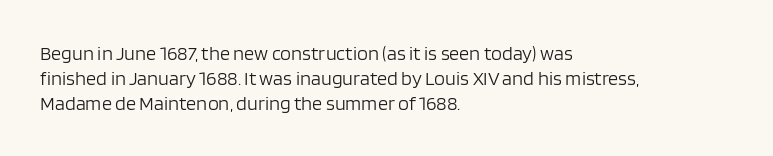
Q: Is the text bold? A: No.
Q: Is the text italic (slanted)? A: No, it is upright.
Q: Is the text underlined? A: No.
Q: How is the paragraph aligned? A: Left-aligned.
Q: Is the spacing between letters normal or unusually wide? A: Normal.
Q: Is the spacing between lines tight, normal or loose? A: Normal.
